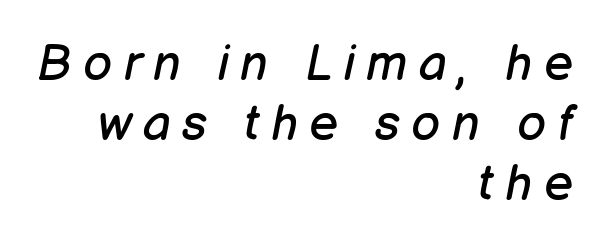
The image shows 50 px regular-weight type, italic (leaning right); set right-aligned, line spacing 1.2x, unusually wide letter spacing (+0.23 em), not underlined; low stroke contrast and a medium x-height.
